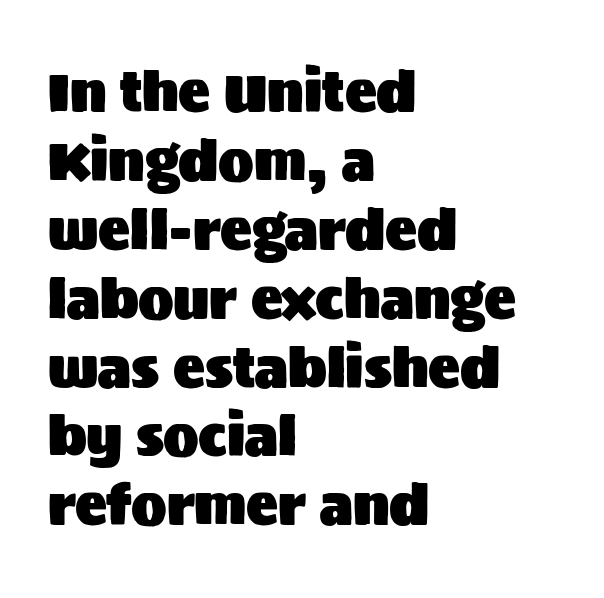
The image shows 53 px sans-serif type, upright; set left-aligned, normal line spacing (1.3x), normal letter spacing, not underlined; medium stroke contrast and a large x-height.
